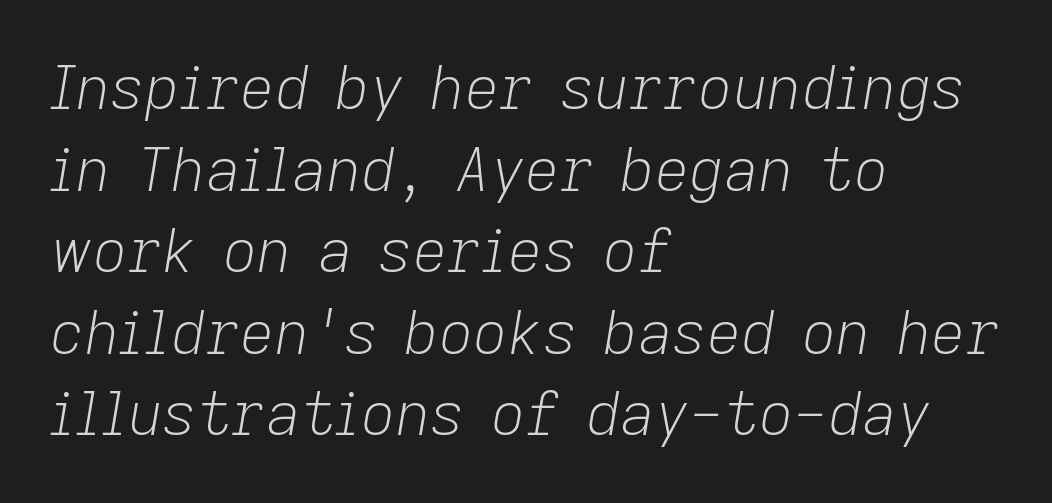
Yep, that's italic — everything's leaning. Weight: not bold — regular or lighter. Varying glyph widths throughout — classic text-font behaviour. Leading: standard. Each line starts at the same left margin while the right side varies.
